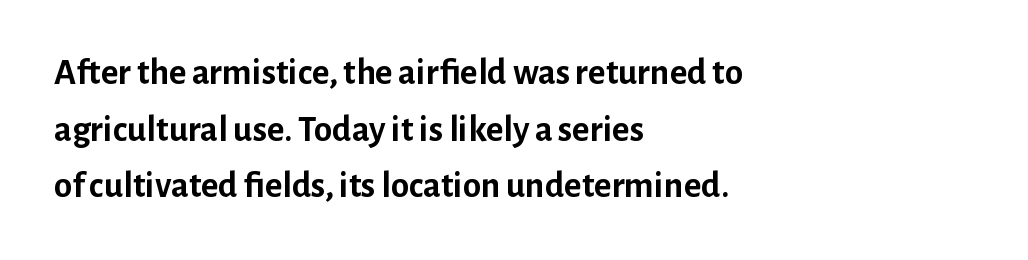
{"serif": "no", "italic": "no", "bold": "yes", "weight": "semibold", "width": "normal", "stroke_contrast": "low", "x_height": "medium", "monospaced": "no", "underline": "no", "align": "left", "line_spacing": "normal", "line_spacing_ratio": 1.53, "letter_spacing": "normal", "letter_spacing_em": 0.0, "glyph_px": 37}
